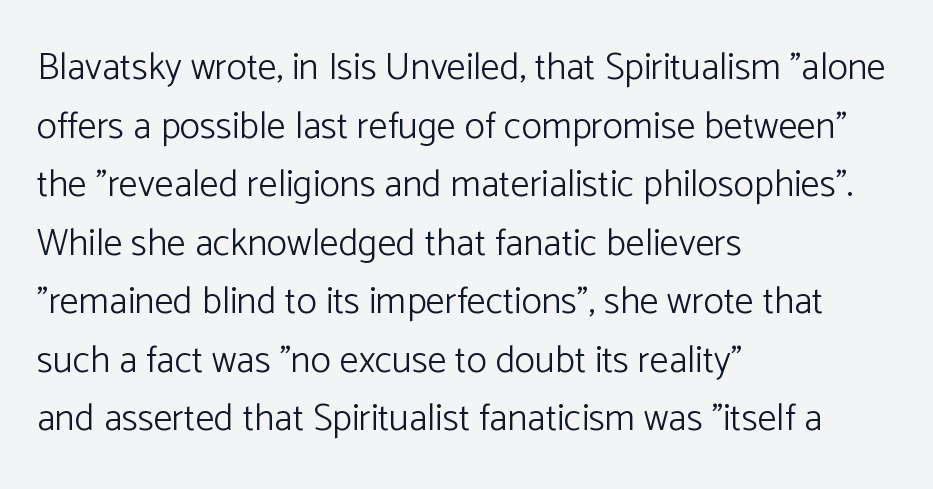
No extra ink here — the face is not bold. Successive baselines arrive at the customary interval. Varying glyph widths throughout — classic text-font behaviour. The lettering holds an erect, upright posture throughout.
